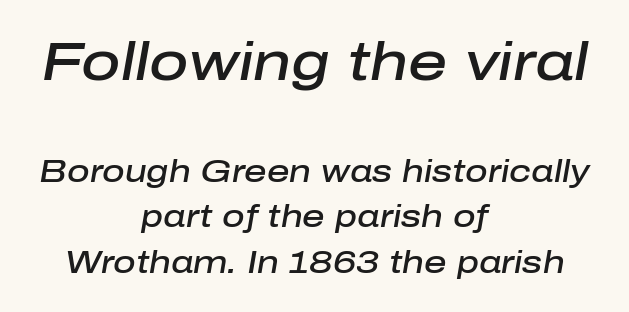
Q: Is the text bold? A: Semi-bold.
Q: Is the text italic (slanted)? A: Yes, it leans right by about 10 degrees.
Q: Is the text underlined? A: No.
Q: How is the paragraph aligned? A: Centered.
Q: Is the spacing between letters normal or unusually wide? A: Normal.
Q: Is the spacing between lines tight, normal or loose? A: Normal.
Q: Which block of text is set in a larger size, the first (top) or the second (bottom)? A: The first (top) one.
Q: Width (condensed, normal, or wide)? A: Normal.
Q: Stroke contrast? A: Low.
Q: x-height? A: Medium.
Q: Monospaced? A: No.
